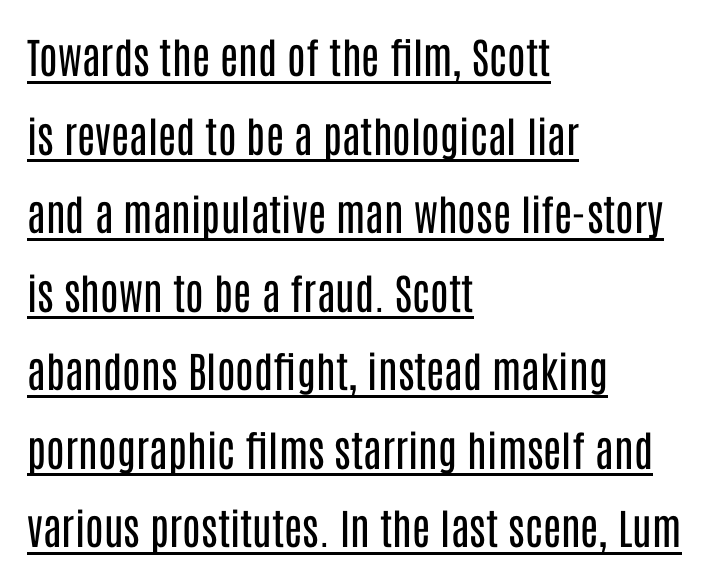
{"serif": "no", "italic": "no", "bold": "no", "weight": "regular", "width": "condensed", "stroke_contrast": "low", "x_height": "large", "monospaced": "no", "underline": "yes", "align": "left", "line_spacing_ratio": 1.87, "letter_spacing": "normal", "letter_spacing_em": 0.0, "glyph_px": 42}
